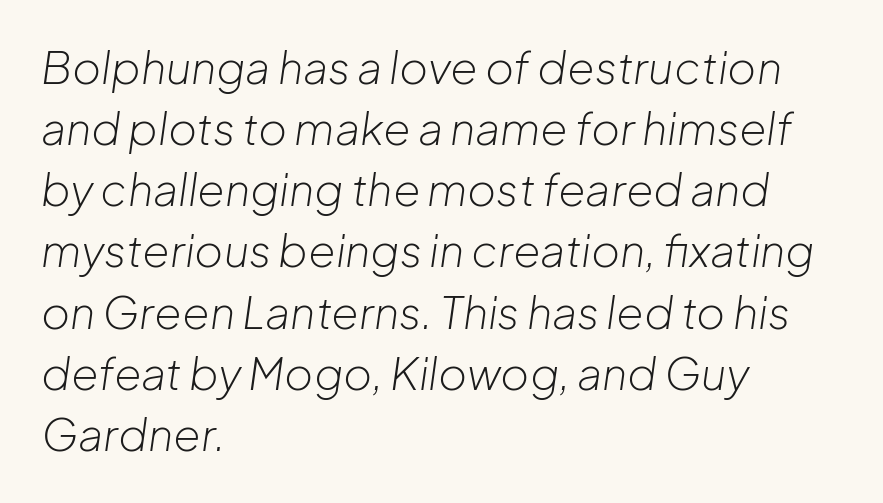
Compared with ordinary roman type, these characters are visibly tilted. Is the type heavy? It reads as light-to-regular instead. The passage shown is typed in a proportional face where columns would drift. Default kerning and tracking; the words read as compact shapes. The words here are not underlined.
